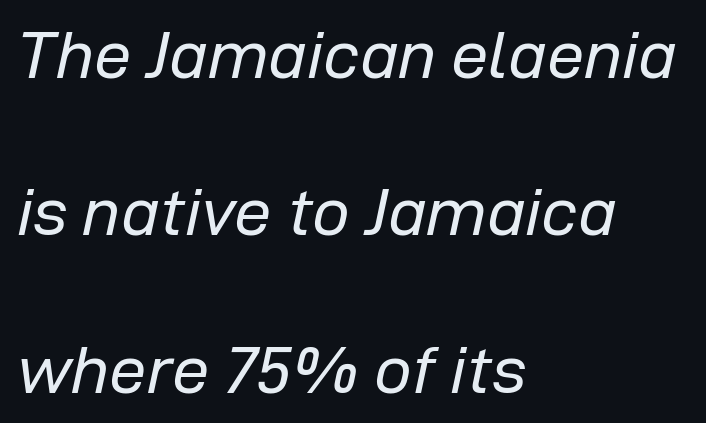
{"italic": "yes", "lean": "right", "slant_degrees": 12, "bold": "no", "weight": "regular", "width": "normal", "stroke_contrast": "low", "x_height": "medium", "monospaced": "no", "underline": "no", "align": "left", "line_spacing": "loose", "line_spacing_ratio": 2.35, "letter_spacing": "normal", "letter_spacing_em": 0.0, "glyph_px": 67}
